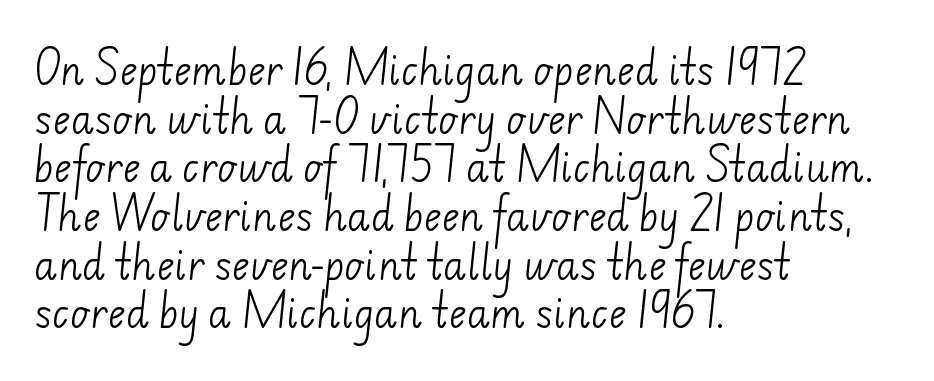
The image shows 38 px light sans-serif type; set left-aligned, normal line spacing (1.28x), normal letter spacing, not underlined; low stroke contrast and a small x-height.
